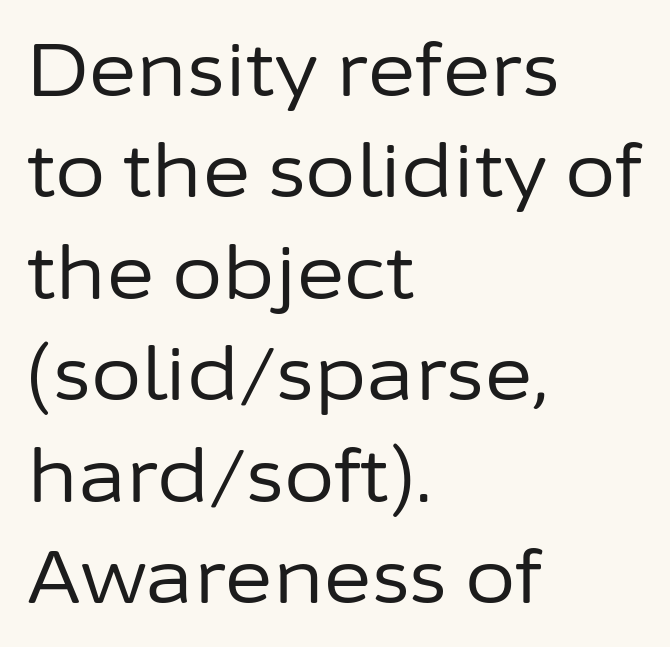
Q: Is the text bold? A: No.
Q: Is the text italic (slanted)? A: No, it is upright.
Q: Is the typeface a serif or a sans-serif typeface? A: Sans-serif.
Q: Is the text underlined? A: No.
Q: How is the paragraph aligned? A: Left-aligned.
Q: Is the spacing between letters normal or unusually wide? A: Normal.
Q: Is the spacing between lines tight, normal or loose? A: Normal.
Q: Width (condensed, normal, or wide)? A: Normal.
Q: Stroke contrast? A: Low.
Q: x-height? A: Medium.
Q: Monospaced? A: No.
